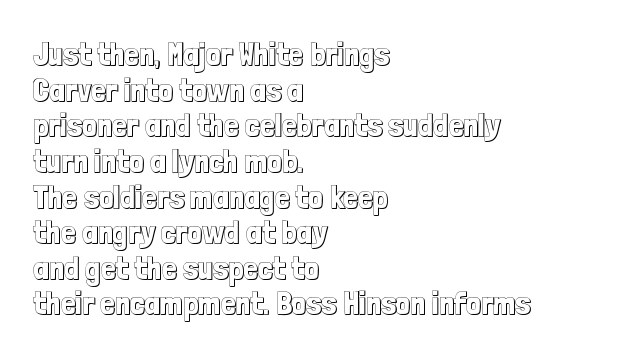
The image shows 33 px condensed type, upright; set left-aligned, tight line spacing (1.08x), normal letter spacing, not underlined; a medium x-height.
